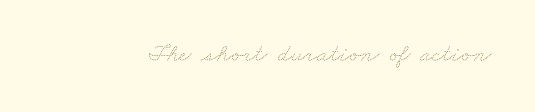
Ink coverage per letter is moderate at most. Check the space under the baseline: it is left empty. Nobody touched the tracking dial on this one.
